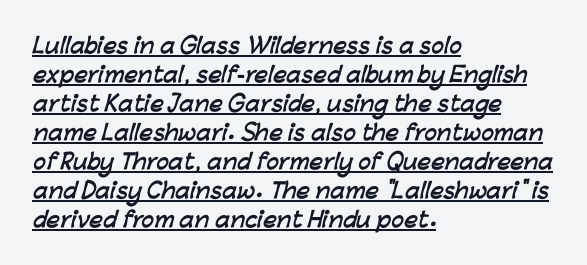
Compared with an ordinary text face, these strokes are far heavier — a full bold. Does the leading feel generous? No, just average. Students, observe the line beneath the letters — that is underlining. The setting favours the left margin, as ordinary paragraphs usually do. Compared with typical body copy, the letter spacing here is the same.
